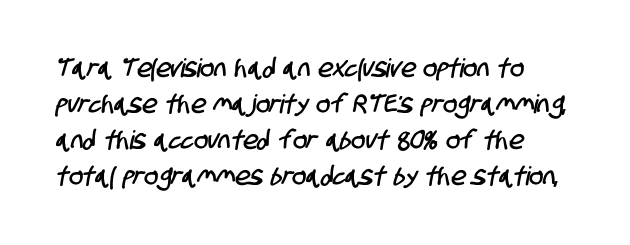
{"underline": "no", "align": "left", "line_spacing": "normal", "line_spacing_ratio": 1.38, "letter_spacing": "normal", "letter_spacing_em": 0.0, "glyph_px": 26}
